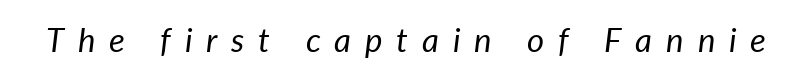
Rule under the text: the space is simply empty. Character widths vary here, with narrow letters taking less room than wide ones. Is the letter spacing exaggerated? Yes — the characters are pushed far apart. Summary of weight: not heavy and not bold. The font's italic variant was chosen for this text.
